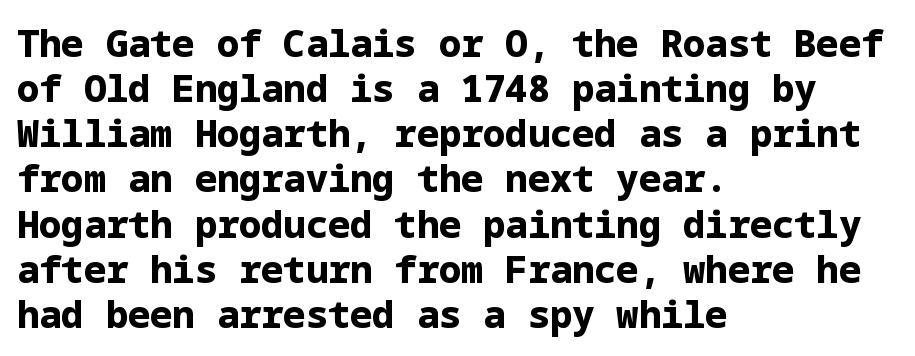
The rag falls on the right side of this text block. Italic: no, the glyphs are upright roman. The baseline area is clear. A full-strength bold gives these letters their thick strokes. Stroke terminals: plain, sans-serif. The gaps between neighbouring characters are ordinary and unremarkable.
